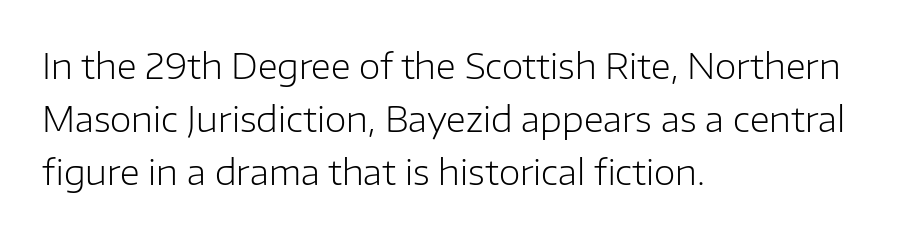
{"serif": "no", "italic": "no", "bold": "no", "weight": "light", "width": "normal", "stroke_contrast": "low", "x_height": "medium", "monospaced": "no", "underline": "no", "align": "left", "line_spacing": "normal", "line_spacing_ratio": 1.51, "letter_spacing": "normal", "letter_spacing_em": 0.0, "glyph_px": 35}
